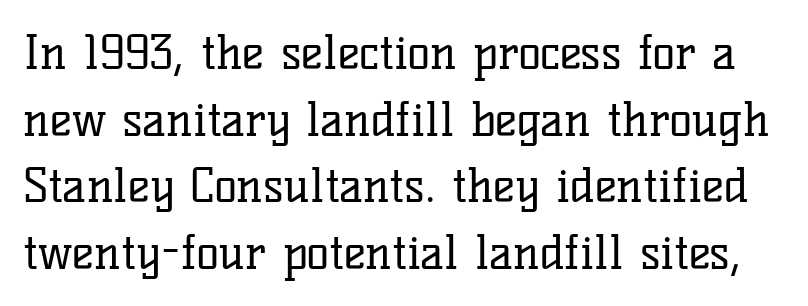
Q: Is the text bold? A: No.
Q: Is the text italic (slanted)? A: No, it is upright.
Q: Is the typeface a serif or a sans-serif typeface? A: Serif.
Q: Is the text underlined? A: No.
Q: Is the spacing between letters normal or unusually wide? A: Normal.
Q: Is the spacing between lines tight, normal or loose? A: Normal.
Q: Width (condensed, normal, or wide)? A: Normal.
Q: Stroke contrast? A: Low.
Q: x-height? A: Medium.
Q: Monospaced? A: No.
